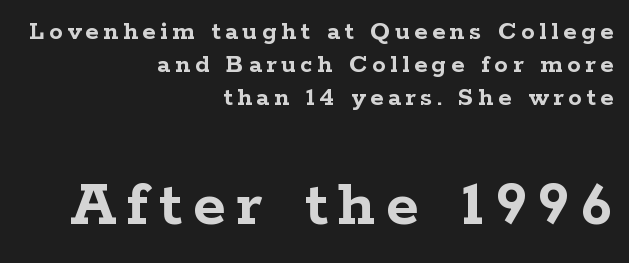
Compared with a flush-left layout, this one pins lines to the opposite, right side. Every letter is thick-stroked: bold, no question. Is there any slant? The stems are plumb. The rendering shows small feet on the letterforms — a serif design. A typesetter would call this proportional, since set widths differ per character. Descender tails drop into unmarked territory.
